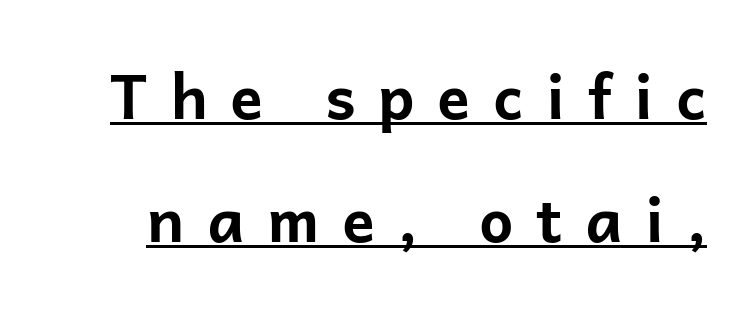
Q: Is the text bold? A: Yes.
Q: Is the text italic (slanted)? A: No, it is upright.
Q: Is the typeface a serif or a sans-serif typeface? A: Sans-serif.
Q: Is the text underlined? A: Yes.
Q: Is the spacing between letters normal or unusually wide? A: Unusually wide.
Q: Is the spacing between lines tight, normal or loose? A: Loose.
Q: Width (condensed, normal, or wide)? A: Normal.
Q: Stroke contrast? A: Low.
Q: x-height? A: Medium.
Q: Monospaced? A: No.
